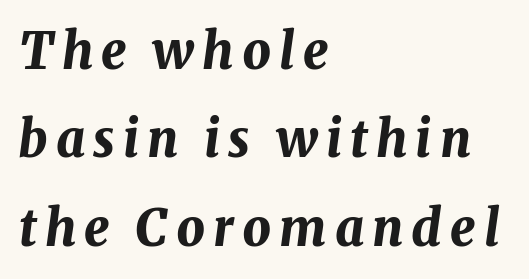
Chunky letters — that's bold for sure. The passage is arranged the way most books set body copy — flush left. The rendering applies a slant to the glyphs. Type without underlining. You could not count columns in this text — the font is proportionally spaced.
